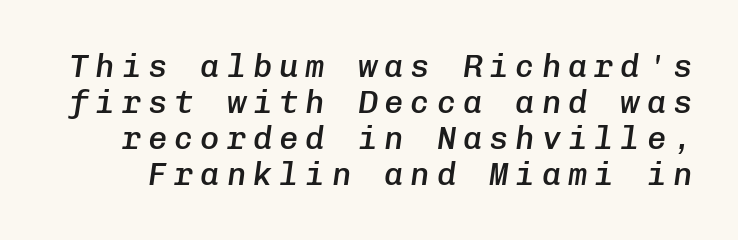
The letterforms stand isolated, each surrounded by extra space. Do the characters align in a grid? Yes, the font is monospaced. The block of text is dense from top to bottom, with scant space between rows. Is the type slanted? Yes — the strokes lean at a clear angle. These lines carry some extra weight — a demibold, not a full bold. The specimen omits any rule beneath the text block's lines.
